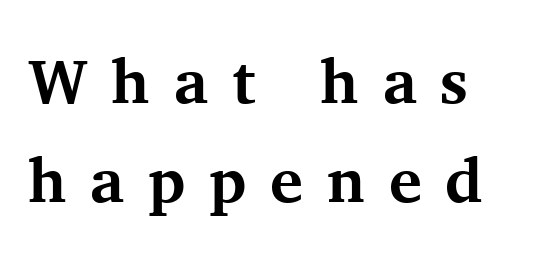
Honestly, the row spacing looks completely unremarkable. Descenders are the only things crossing below the line. The face used here is proportionally spaced, like ordinary book or web type. Horizontal alignment here is leftward, the default for most running prose.
